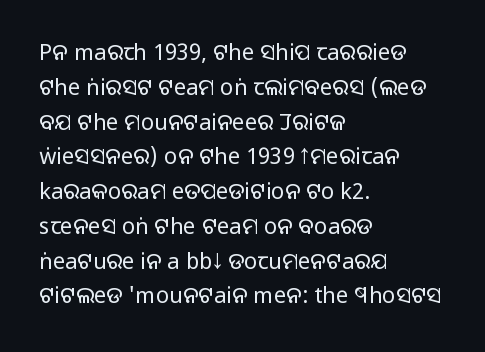
The image shows 22 px text type, upright; set left-aligned, normal line spacing (1.58x), normal letter spacing, not underlined.
